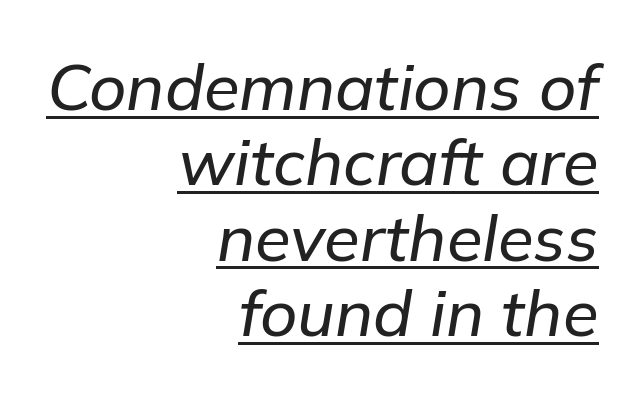
Q: Is the text italic (slanted)? A: Yes, it leans right by about 9 degrees.
Q: Is the text underlined? A: Yes.
Q: How is the paragraph aligned? A: Right-aligned.
Q: Is the spacing between letters normal or unusually wide? A: Normal.
Q: Width (condensed, normal, or wide)? A: Normal.
Q: Stroke contrast? A: Low.
Q: x-height? A: Medium.
Q: Monospaced? A: No.
